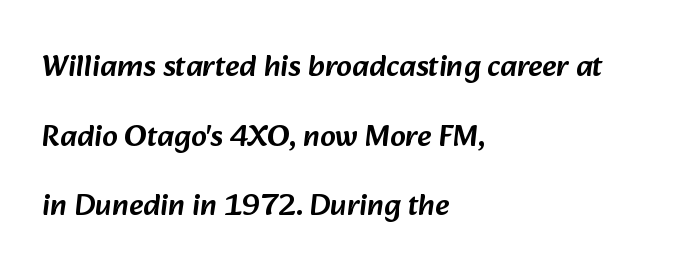
Q: Is the typeface a serif or a sans-serif typeface? A: Sans-serif.
Q: Is the text underlined? A: No.
Q: How is the paragraph aligned? A: Left-aligned.
Q: Is the spacing between letters normal or unusually wide? A: Normal.
Q: Is the spacing between lines tight, normal or loose? A: Loose.
Q: Width (condensed, normal, or wide)? A: Normal.
Q: Stroke contrast? A: Low.
Q: x-height? A: Medium.
Q: Monospaced? A: No.
